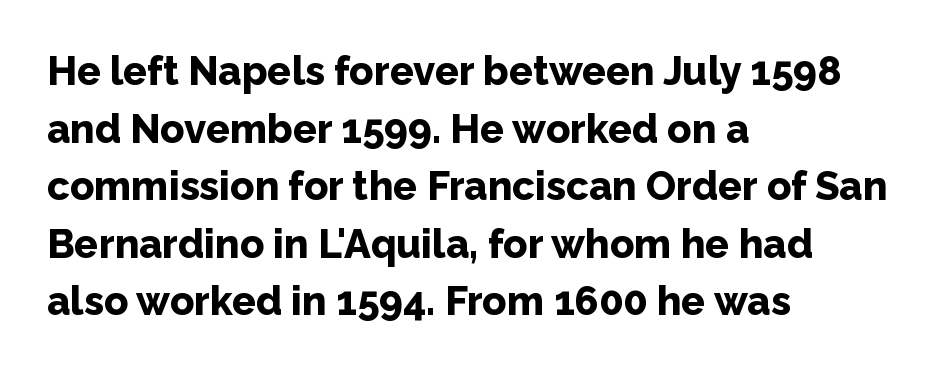
Q: Is the text bold? A: Yes.
Q: Is the text italic (slanted)? A: No, it is upright.
Q: Is the typeface a serif or a sans-serif typeface? A: Sans-serif.
Q: Is the text underlined? A: No.
Q: How is the paragraph aligned? A: Left-aligned.
Q: Is the spacing between letters normal or unusually wide? A: Normal.
Q: Is the spacing between lines tight, normal or loose? A: Normal.
Q: Width (condensed, normal, or wide)? A: Normal.
Q: Stroke contrast? A: Low.
Q: x-height? A: Medium.
Q: Monospaced? A: No.
